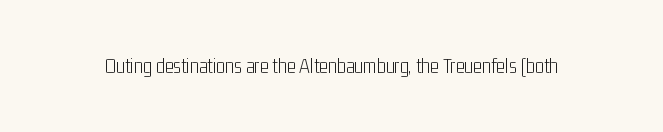
The image shows 21 px text type, upright; set normal letter spacing, not underlined.
